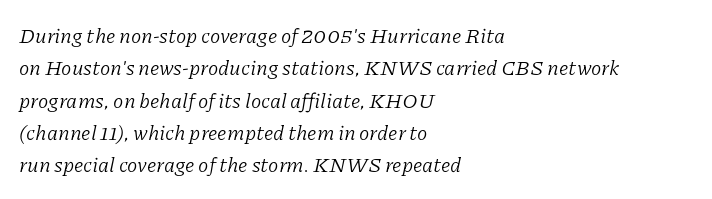
Q: Is the text bold? A: No.
Q: Is the text italic (slanted)? A: Yes, it leans right by about 11 degrees.
Q: Is the text underlined? A: No.
Q: How is the paragraph aligned? A: Left-aligned.
Q: Is the spacing between letters normal or unusually wide? A: Normal.
Q: Is the spacing between lines tight, normal or loose? A: Normal.
